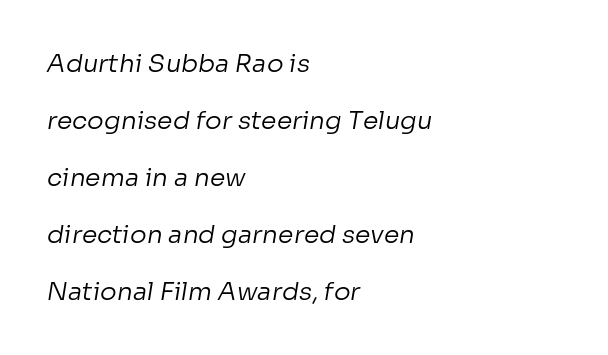
Q: Is the text bold? A: No.
Q: Is the text underlined? A: No.
Q: How is the paragraph aligned? A: Left-aligned.
Q: Is the spacing between letters normal or unusually wide? A: Normal.
Q: Is the spacing between lines tight, normal or loose? A: Loose.
